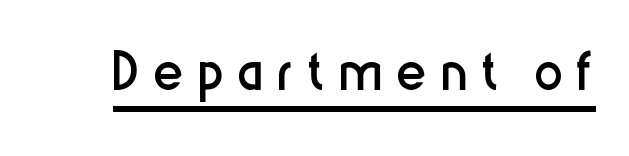
Ink coverage per letter is moderate at most. Like a heading marked for emphasis, these lines bear an underscore. The specimen reads as upright at a glance. The letters advance in unequal steps, a hallmark of proportional type.
